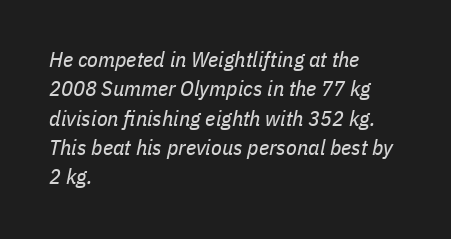
{"italic": "yes", "lean": "right", "slant_degrees": 11, "bold": "no", "underline": "no", "align": "left", "line_spacing": "normal", "line_spacing_ratio": 1.33, "letter_spacing": "normal", "letter_spacing_em": 0.0, "glyph_px": 22}
